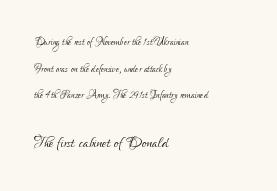
{"bold": "no", "underline": "no", "align": "left", "line_spacing": "loose", "line_spacing_ratio": 1.91, "letter_spacing": "normal", "letter_spacing_em": 0.0, "larger_block": "second", "size_ratio": 1.5, "glyph_px": 21}
